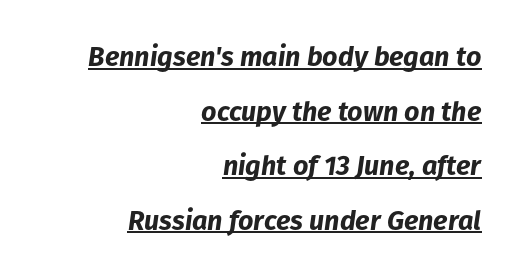
The image shows 27 px bold type, italic (leaning right); set right-aligned, loose line spacing (2.02x), normal letter spacing, underlined.
